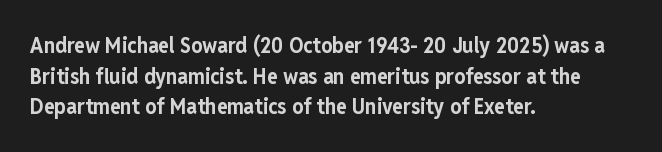
If you drew a line through each stem, it would be perfectly vertical. A normal amount of white space separates one row of letters from the next. Unmarked baselines from the first word to the last. Pretty heavy lettering here — definitely bold. The paragraph has a hard left edge and a soft right edge. These lines keep a tight, regular rhythm from letter to letter.
